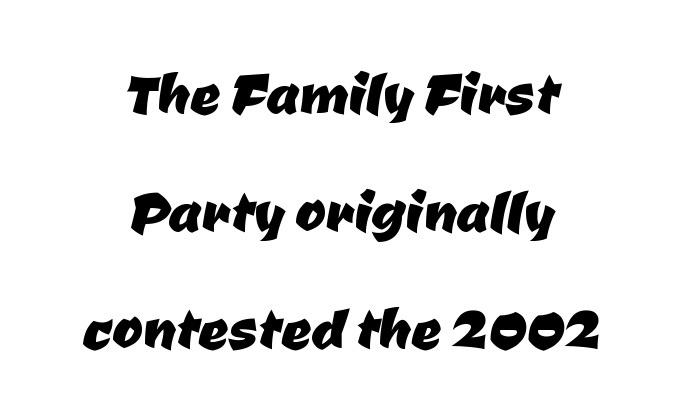
The image shows 74 px sans-serif type; set centered, normal line spacing (1.59x), normal letter spacing, not underlined; low stroke contrast and a medium x-height.
